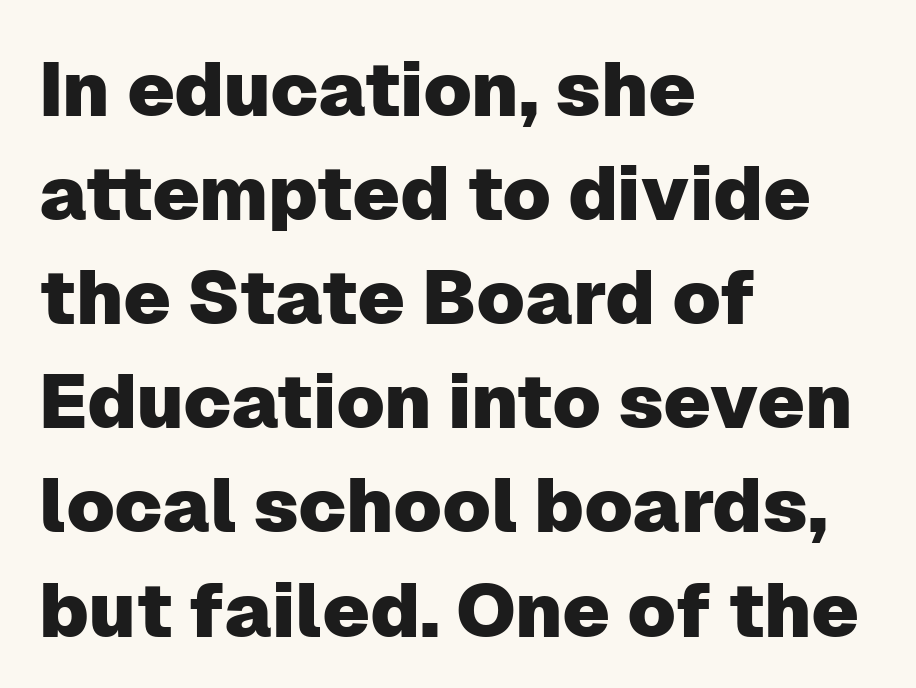
Q: Is the text italic (slanted)? A: No, it is upright.
Q: Is the typeface a serif or a sans-serif typeface? A: Sans-serif.
Q: Is the text underlined? A: No.
Q: How is the paragraph aligned? A: Left-aligned.
Q: Is the spacing between letters normal or unusually wide? A: Normal.
Q: Is the spacing between lines tight, normal or loose? A: Normal.
Q: Width (condensed, normal, or wide)? A: Normal.
Q: Stroke contrast? A: Low.
Q: x-height? A: Medium.
Q: Monospaced? A: No.
